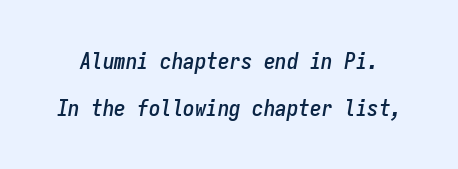
This rendering leaves character spacing at its baseline value. Letters rest on an invisible, unmarked baseline. You can tell it's italic because the verticals aren't actually vertical. Reading down the column, the eye jumps a long way to each next line.
